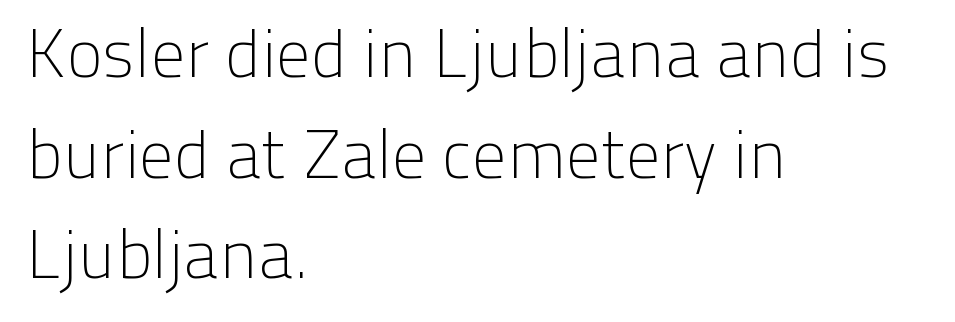
You could not count columns in this text — the font is proportionally spaced. A typesetter would call this zero additional tracking. Unlike italic type, these characters show no tilt at all. Each row of text sits above clean, open space. The passage shown is typeset with a sans-serif family.
